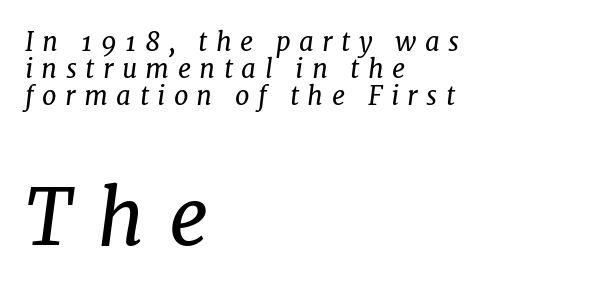
{"serif": "yes", "italic": "yes", "lean": "right", "slant_degrees": 7, "bold": "no", "weight": "regular", "width": "normal", "stroke_contrast": "low", "x_height": "medium", "monospaced": "no", "underline": "no", "align": "left", "line_spacing": "tight", "line_spacing_ratio": 1.03, "letter_spacing": "wide", "letter_spacing_em": 0.32, "larger_block": "second", "size_ratio": 3.0, "glyph_px": 78}
